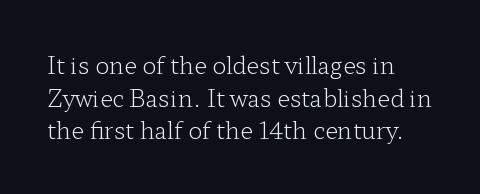
The image shows 23 px text type, upright; set normal line spacing (1.42x), normal letter spacing, not underlined.
